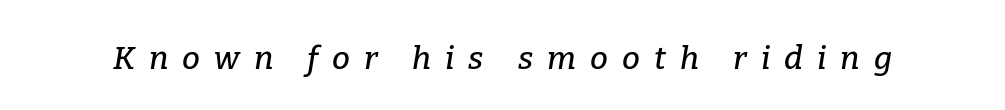
Q: Is the text italic (slanted)? A: Yes, it leans right by about 9 degrees.
Q: Is the typeface a serif or a sans-serif typeface? A: Serif.
Q: Is the text underlined? A: No.
Q: Is the spacing between letters normal or unusually wide? A: Unusually wide.
Q: Width (condensed, normal, or wide)? A: Normal.
Q: Stroke contrast? A: Low.
Q: x-height? A: Medium.
Q: Monospaced? A: No.
